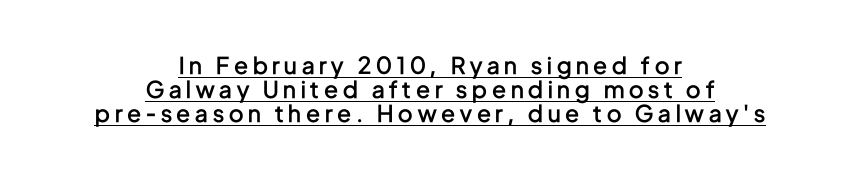
{"italic": "no", "bold": "semi", "underline": "yes", "align": "center", "line_spacing": "tight", "line_spacing_ratio": 1.04, "letter_spacing": "wide", "letter_spacing_em": 0.21, "glyph_px": 23}
